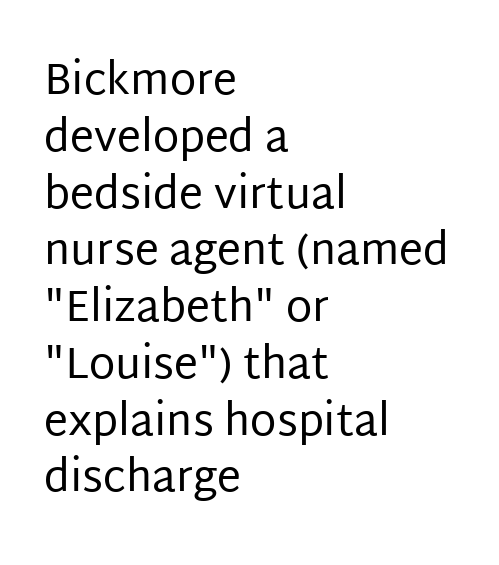
Q: Is the text bold? A: No.
Q: Is the text italic (slanted)? A: No, it is upright.
Q: Is the typeface a serif or a sans-serif typeface? A: Sans-serif.
Q: Is the text underlined? A: No.
Q: How is the paragraph aligned? A: Left-aligned.
Q: Is the spacing between letters normal or unusually wide? A: Normal.
Q: Is the spacing between lines tight, normal or loose? A: Normal.
Q: Width (condensed, normal, or wide)? A: Normal.
Q: Stroke contrast? A: Low.
Q: x-height? A: Large.
Q: Monospaced? A: No.
